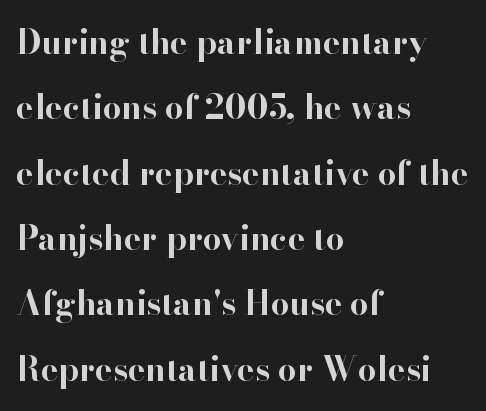
The image shows 33 px bold serif type, upright; set left-aligned, loose line spacing (1.98x), normal letter spacing, not underlined; high stroke contrast and a small x-height.
